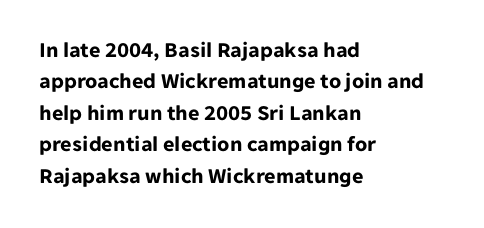
Q: Is the text bold? A: Yes.
Q: Is the text italic (slanted)? A: No, it is upright.
Q: Is the text underlined? A: No.
Q: How is the paragraph aligned? A: Left-aligned.
Q: Is the spacing between letters normal or unusually wide? A: Normal.
Q: Is the spacing between lines tight, normal or loose? A: Normal.
